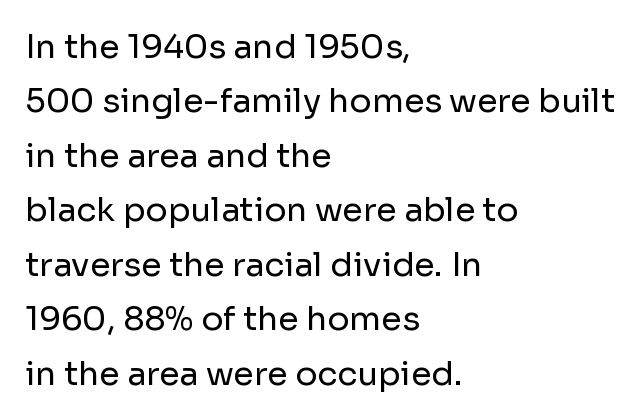
The image shows 33 px regular-weight sans-serif type, upright; set left-aligned, normal line spacing (1.65x), normal letter spacing, not underlined; low stroke contrast and a medium x-height.
